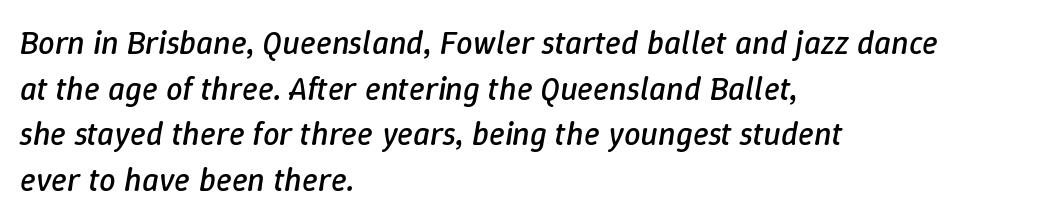
Quick note: interline space is typical. Ink coverage per letter is moderate at most. Check the space under the baseline: it is left empty. How are the letters spaced? Ordinarily, with no added tracking. You can tell it's italic because the verticals aren't actually vertical. Each letter keeps its own natural width here, so spacing adapts to shape.
